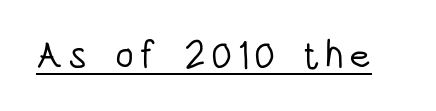
The image shows 38 px light, condensed sans-serif type, upright; set underlined; low stroke contrast and a large x-height.
